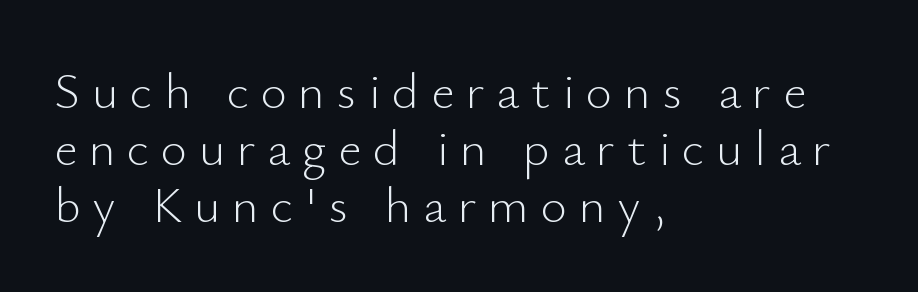
Characters remain perfectly vertical along every line. The passage is arranged the way most books set body copy — flush left. You can tell from the bare stems that sans-serif type was used. Stroke mass is kept to a normal reading level or below. The passage shown is typed in a proportional face where columns would drift. Tightly led — the rows are bunched.
